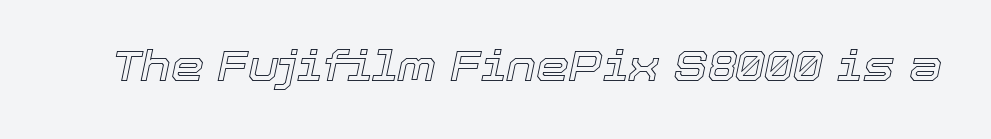
Q: Is the text italic (slanted)? A: Yes, it leans right by about 12 degrees.
Q: Is the text underlined? A: No.
Q: Is the spacing between letters normal or unusually wide? A: Normal.
Q: Width (condensed, normal, or wide)? A: Normal.
Q: x-height? A: Medium.
Q: Monospaced? A: No.
